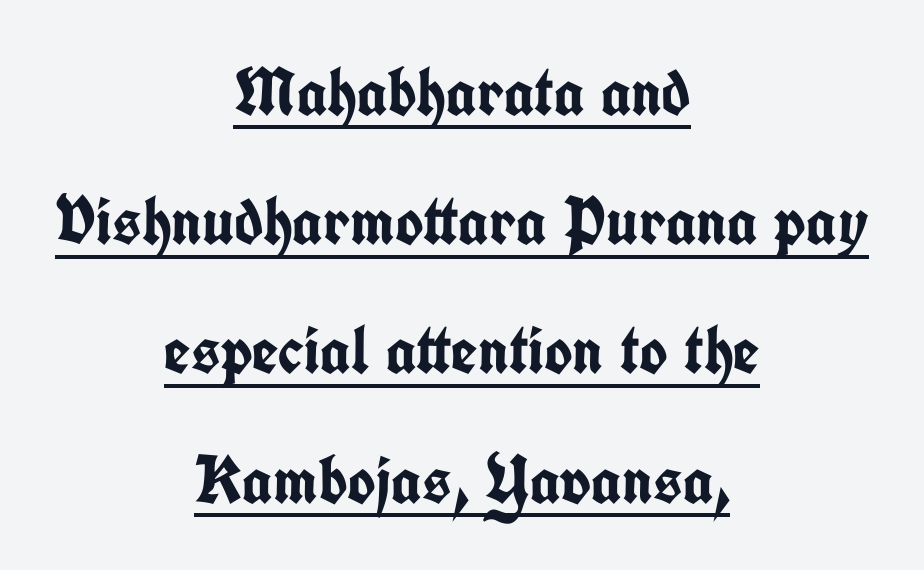
{"serif": "no", "italic": "no", "bold": "yes", "weight": "semibold", "width": "condensed", "stroke_contrast": "low", "x_height": "medium", "monospaced": "no", "underline": "yes", "align": "center", "line_spacing": "loose", "line_spacing_ratio": 1.9, "letter_spacing": "normal", "letter_spacing_em": 0.0, "glyph_px": 68}
